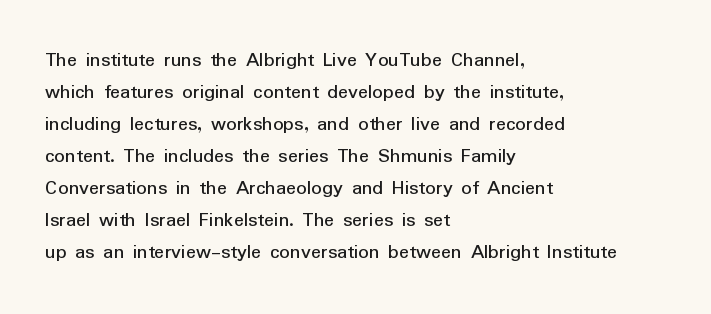
Vertical strokes here are truly vertical. The paragraph has a hard left edge and a soft right edge. The rendering uses a moderate line-height, typical for paragraphs. The cut favours lightness, reaching ordinary text weight at its darkest.
